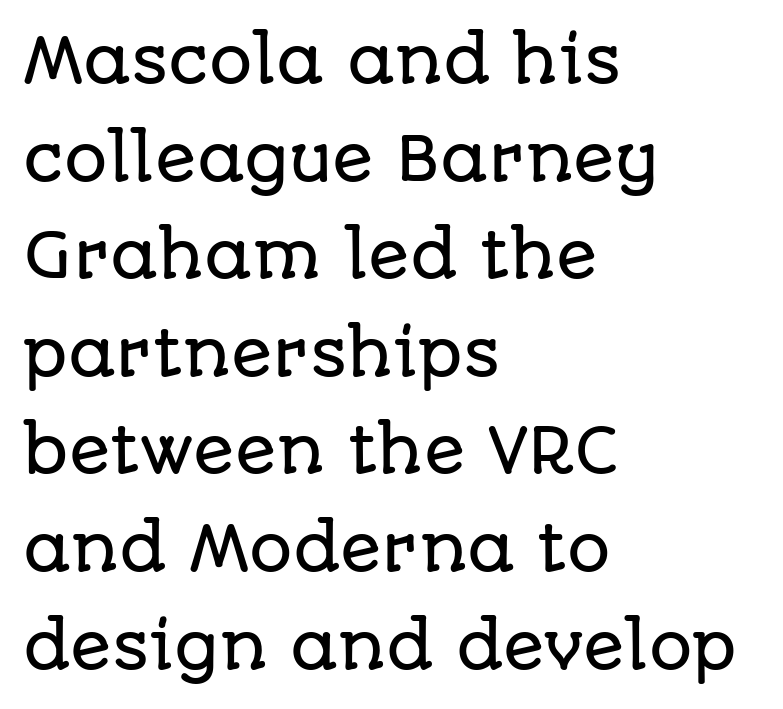
Italic? Not at all — the glyphs are vertical. The rendering anchors every line to the left-hand side. Caption: standard tracking, unaltered. These lines are rendered in a variable-pitch font. This sample uses a sans-serif face. A normal amount of white space separates one row of letters from the next.
